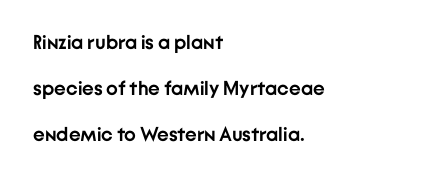
{"italic": "no", "bold": "yes", "underline": "no", "align": "left", "line_spacing": "loose", "line_spacing_ratio": 2.3, "letter_spacing": "normal", "letter_spacing_em": 0.0, "glyph_px": 20}
